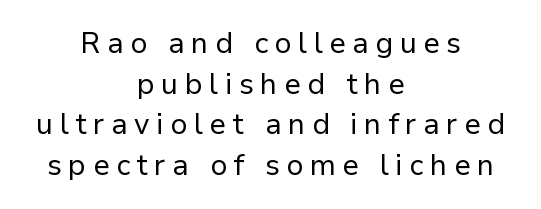
{"serif": "no", "italic": "no", "bold": "no", "weight": "regular", "width": "normal", "stroke_contrast": "low", "x_height": "medium", "monospaced": "no", "underline": "no", "align": "center", "line_spacing": "normal", "line_spacing_ratio": 1.4, "letter_spacing": "wide", "letter_spacing_em": 0.23, "glyph_px": 29}
